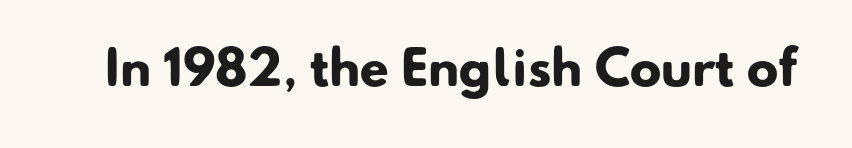
The image shows 47 px heavy sans-serif type; set normal letter spacing, not underlined; low stroke contrast and a small x-height.
